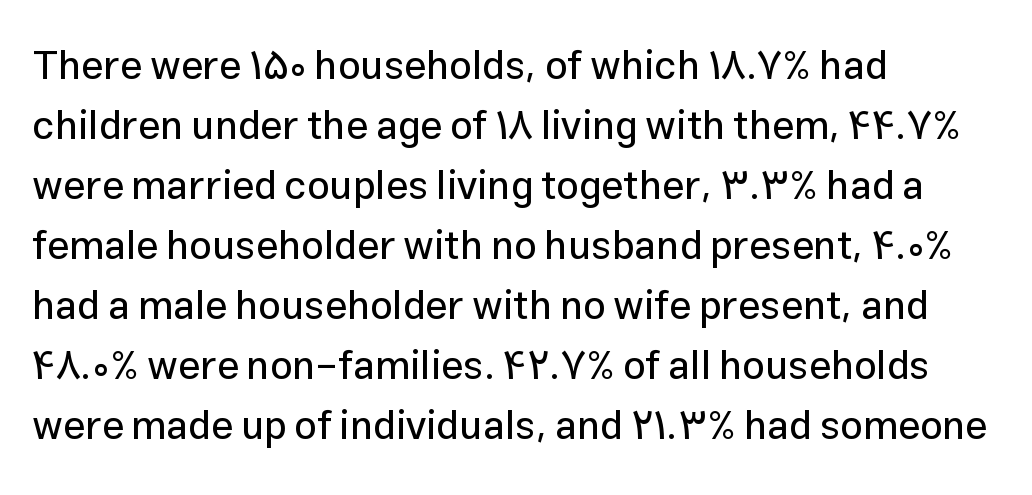
Interline gaps are of average width in this sample. Italic? Not at all — the glyphs are vertical. Each row of text sits above clean, open space. Tracking here is standard; glyphs follow each other at the usual distance. This sample uses a sans-serif face. Looks like regular typesetting: each glyph gets only the width it needs.
